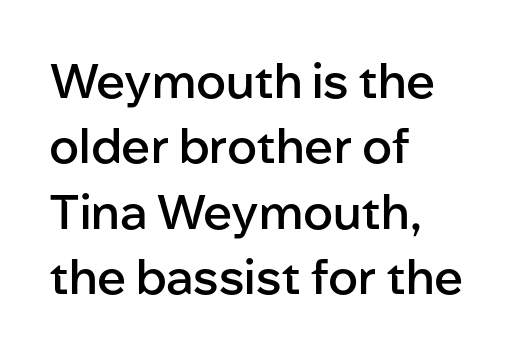
How are the letters spaced? Ordinarily, with no added tracking. It's the straight-up-and-down kind of type. Spacing verdict: proportional, widths tailored to each character. Bare-footed words on every line. These lines are set flush left with a ragged right edge.
